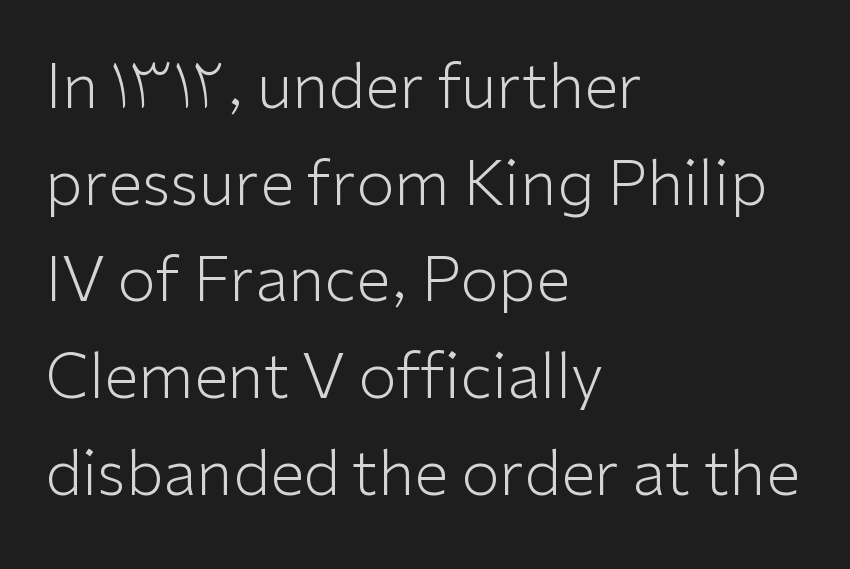
The image shows 62 px light sans-serif type, upright; set left-aligned, normal line spacing (1.56x), normal letter spacing, not underlined; low stroke contrast and a medium x-height.
